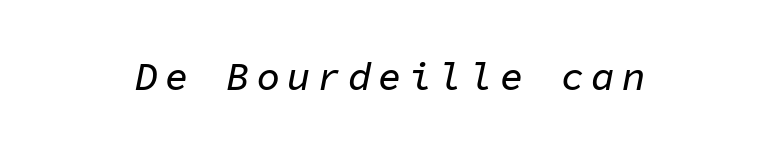
Underline: absent. Fixed-width glyphs throughout — classic coding-font behaviour. The specimen reads as italic at a glance.
